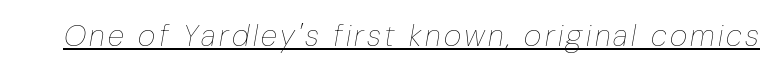
The image shows 30 px thin, condensed type, italic (leaning right); set underlined; low stroke contrast and a medium x-height.
